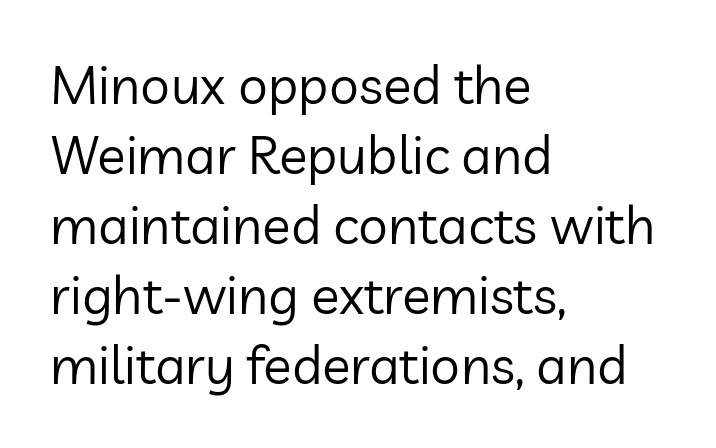
The image shows 53 px regular-weight sans-serif type, upright; set left-aligned, normal line spacing (1.32x), normal letter spacing, not underlined; low stroke contrast and a medium x-height.
